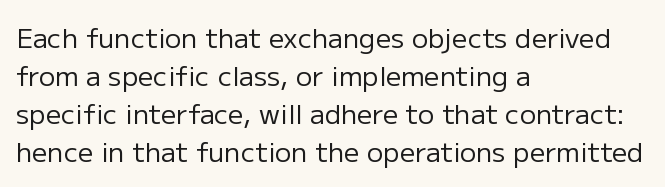
The designer left line spacing at the default. A classic flush-left, rag-right setting is used for this passage. The font sits on the lighter half of the weight spectrum, regular included. The letters stand straight up with perfectly vertical stems. No word sits above an underline.
